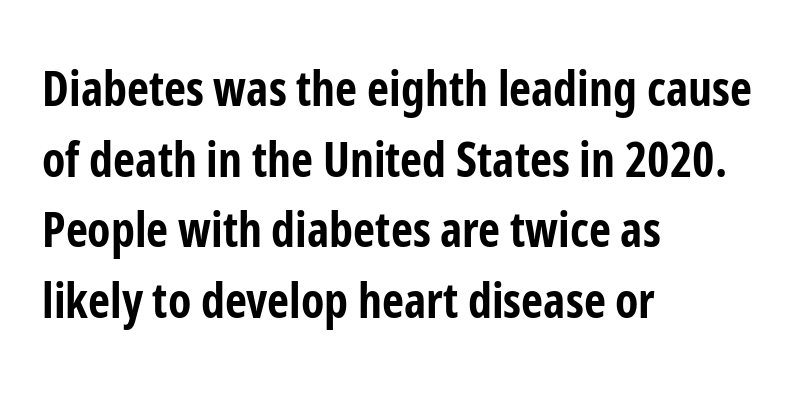
Q: Is the text bold? A: Yes.
Q: Is the text italic (slanted)? A: No, it is upright.
Q: Is the typeface a serif or a sans-serif typeface? A: Sans-serif.
Q: Is the text underlined? A: No.
Q: How is the paragraph aligned? A: Left-aligned.
Q: Is the spacing between letters normal or unusually wide? A: Normal.
Q: Is the spacing between lines tight, normal or loose? A: Normal.
Q: Width (condensed, normal, or wide)? A: Condensed.
Q: Stroke contrast? A: Low.
Q: x-height? A: Medium.
Q: Monospaced? A: No.
